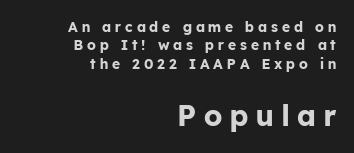
{"serif": "no", "italic": "no", "bold": "yes", "weight": "bold", "width": "normal", "stroke_contrast": "low", "x_height": "medium", "monospaced": "no", "underline": "no", "align": "right", "line_spacing": "normal", "line_spacing_ratio": 1.32, "letter_spacing": "wide", "letter_spacing_em": 0.28, "larger_block": "second", "size_ratio": 2.07, "glyph_px": 29}
